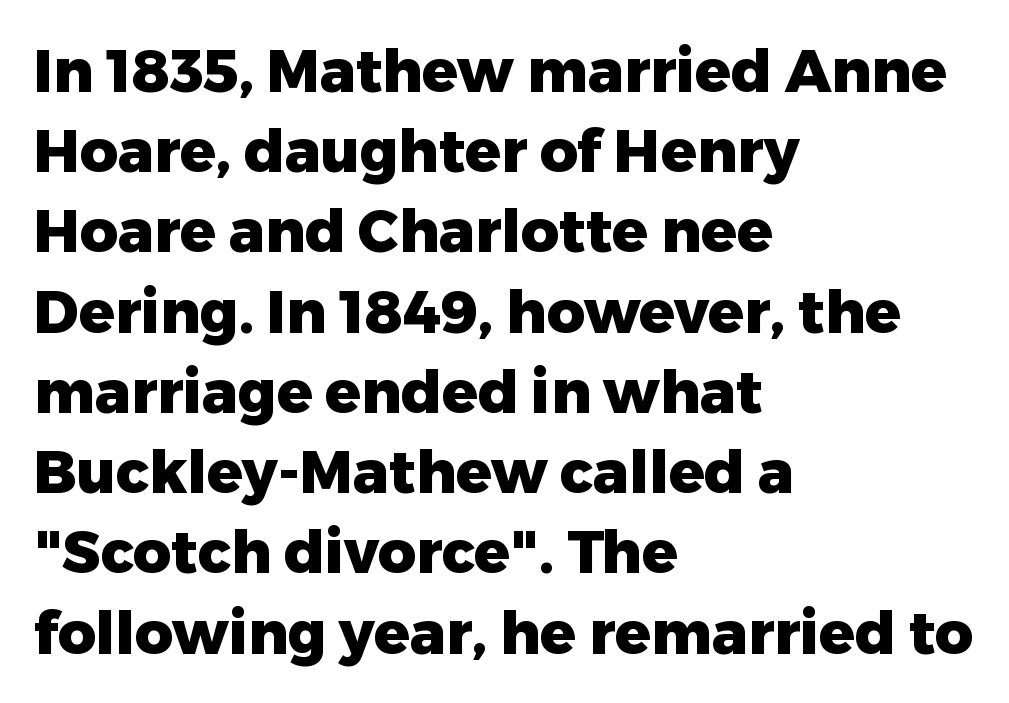
{"serif": "no", "italic": "no", "bold": "yes", "weight": "heavy", "width": "normal", "stroke_contrast": "low", "x_height": "medium", "monospaced": "no", "underline": "no", "align": "left", "line_spacing": "normal", "line_spacing_ratio": 1.36, "letter_spacing": "normal", "letter_spacing_em": 0.0, "glyph_px": 59}
